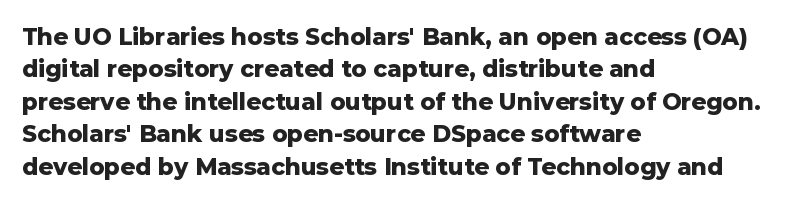
{"italic": "no", "bold": "yes", "underline": "no", "align": "left", "line_spacing": "normal", "line_spacing_ratio": 1.41, "letter_spacing": "normal", "letter_spacing_em": 0.0, "glyph_px": 23}
